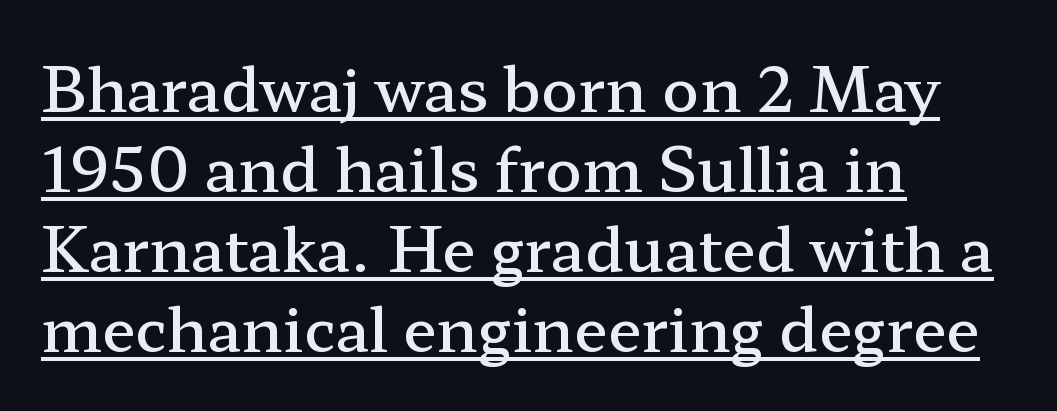
Characters follow at the spacing the type designer built in. The paragraph shown leans on its left margin. The passage shown is underscored from start to finish. Is this a fixed-width face? No — the glyphs have proportional, varying widths. The vertical gap from one line to the next is medium.
